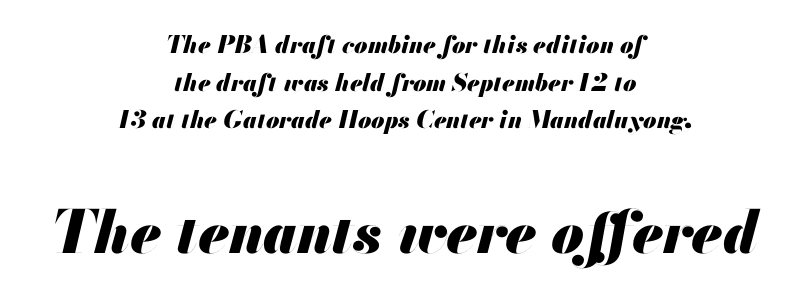
{"italic": "yes", "lean": "right", "slant_degrees": 13, "bold": "yes", "weight": "heavy", "width": "normal", "stroke_contrast": "medium", "x_height": "small", "monospaced": "no", "underline": "no", "align": "center", "line_spacing": "normal", "line_spacing_ratio": 1.57, "letter_spacing": "normal", "letter_spacing_em": 0.0, "larger_block": "second", "size_ratio": 2.46, "glyph_px": 59}
